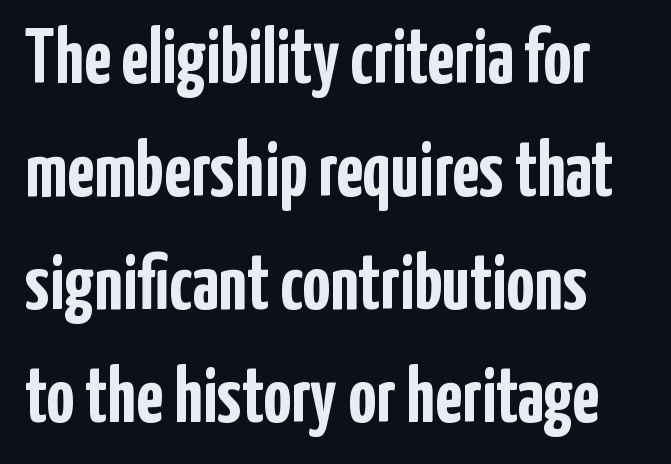
Check the space under the baseline: it is left empty. The face used here is proportionally spaced, like ordinary book or web type. Default kerning and tracking; the words read as compact shapes. A normal amount of white space separates one row of letters from the next. Tall strokes in this sample are plumb rather than angled.
